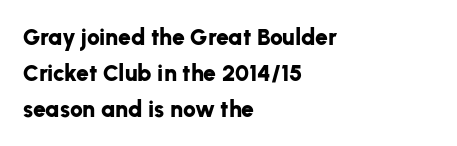
The line-height multiplier appears to be the usual default. Plain, unruled lines of type. The type is set solid horizontally, with unmodified tracking. Horizontal alignment here is leftward, the default for most running prose. Does the weight exceed regular? Yes, all the way to bold.
